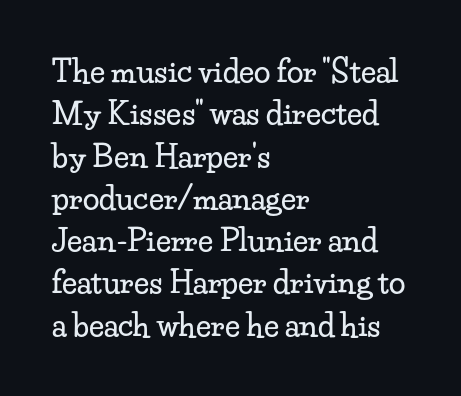
Q: Is the text italic (slanted)? A: No, it is upright.
Q: Is the typeface a serif or a sans-serif typeface? A: Serif.
Q: Is the text underlined? A: No.
Q: How is the paragraph aligned? A: Left-aligned.
Q: Is the spacing between letters normal or unusually wide? A: Normal.
Q: Is the spacing between lines tight, normal or loose? A: Normal.
Q: Width (condensed, normal, or wide)? A: Wide.
Q: Stroke contrast? A: Low.
Q: x-height? A: Small.
Q: Monospaced? A: No.
